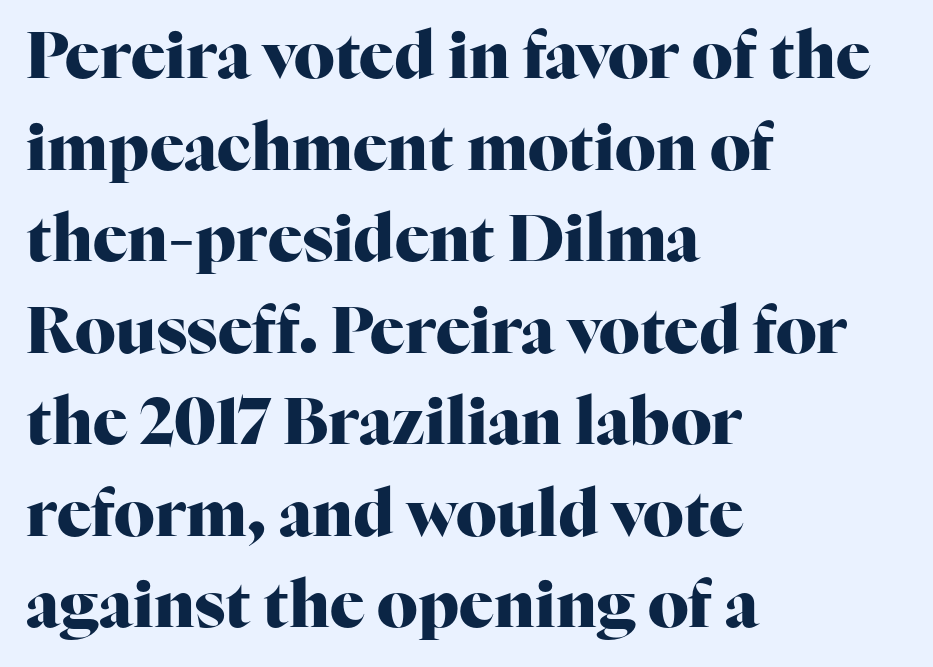
{"serif": "yes", "italic": "no", "bold": "yes", "weight": "heavy", "width": "normal", "stroke_contrast": "high", "x_height": "medium", "monospaced": "no", "underline": "no", "align": "left", "line_spacing": "normal", "line_spacing_ratio": 1.43, "letter_spacing": "normal", "letter_spacing_em": 0.0, "glyph_px": 64}
